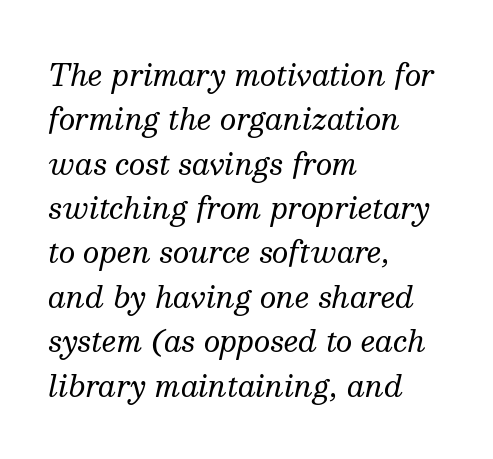
The image shows 29 px regular-weight serif type, italic (leaning right); set left-aligned, normal line spacing (1.53x), normal letter spacing, not underlined; medium stroke contrast and a medium x-height.
